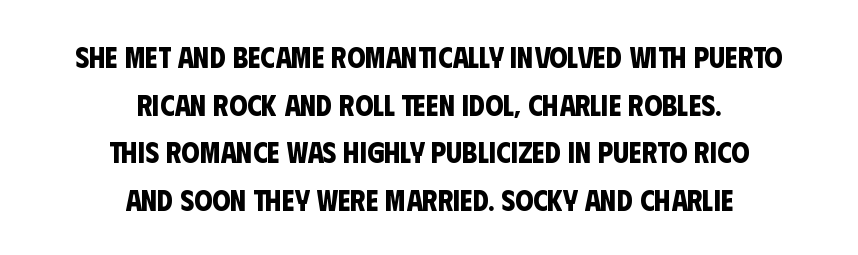
Q: Is the text bold? A: Yes.
Q: Is the typeface a serif or a sans-serif typeface? A: Sans-serif.
Q: Is the text underlined? A: No.
Q: How is the paragraph aligned? A: Centered.
Q: Is the spacing between letters normal or unusually wide? A: Normal.
Q: Is the spacing between lines tight, normal or loose? A: Normal.
Q: Width (condensed, normal, or wide)? A: Condensed.
Q: Stroke contrast? A: Low.
Q: x-height? A: Large.
Q: Monospaced? A: No.
